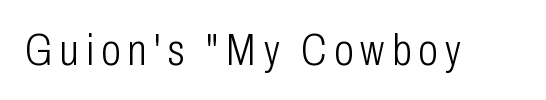
{"serif": "no", "italic": "no", "bold": "no", "weight": "light", "width": "condensed", "stroke_contrast": "low", "x_height": "medium", "monospaced": "no", "underline": "no", "glyph_px": 45}
